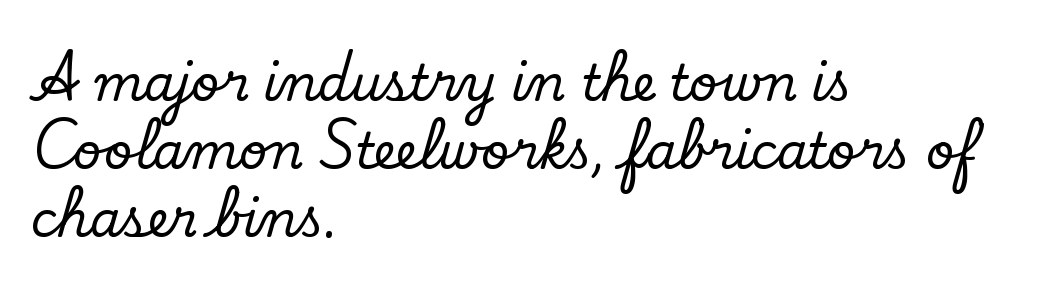
Alignment: flush left. Plain, unruled lines of type. Standard letterfit; no display-style spreading of the glyphs. These lines are composed in type with serifs. The rendering uses natural spacing where letterforms have individual widths.
